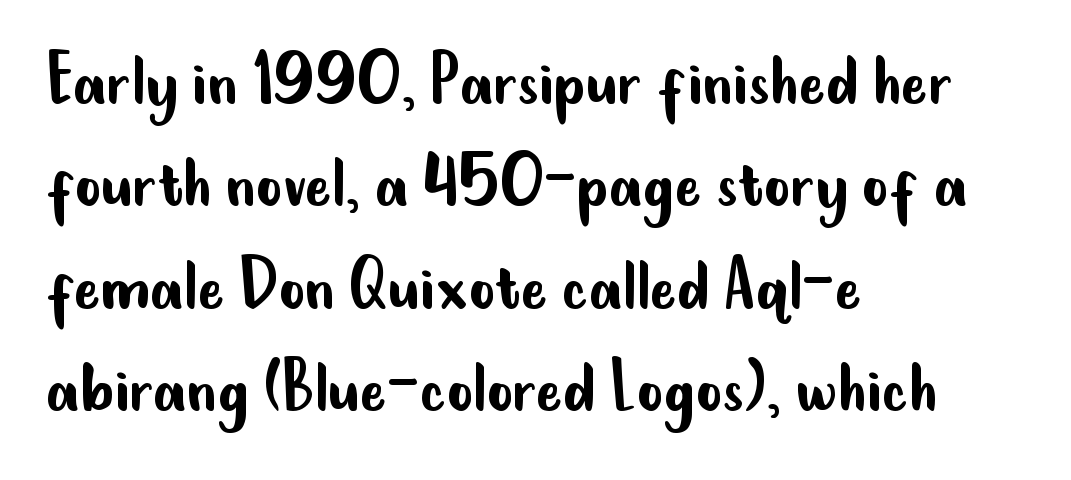
These lines keep a tight, regular rhythm from letter to letter. Do the characters align in a grid? No, the font is proportional. Caption: multi-line text, flush left, ragged right. Quick note: underline off. I'd call this a sans setting — the letters go barefoot. A normal amount of white space separates one row of letters from the next.
